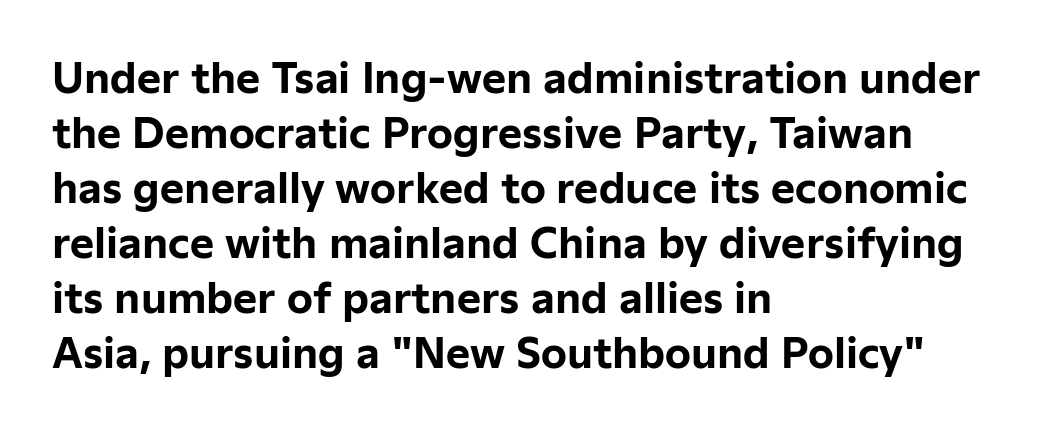
Q: Is the text bold? A: Yes.
Q: Is the text italic (slanted)? A: No, it is upright.
Q: Is the typeface a serif or a sans-serif typeface? A: Sans-serif.
Q: Is the text underlined? A: No.
Q: How is the paragraph aligned? A: Left-aligned.
Q: Is the spacing between letters normal or unusually wide? A: Normal.
Q: Is the spacing between lines tight, normal or loose? A: Normal.
Q: Width (condensed, normal, or wide)? A: Normal.
Q: Stroke contrast? A: Low.
Q: x-height? A: Medium.
Q: Monospaced? A: No.
